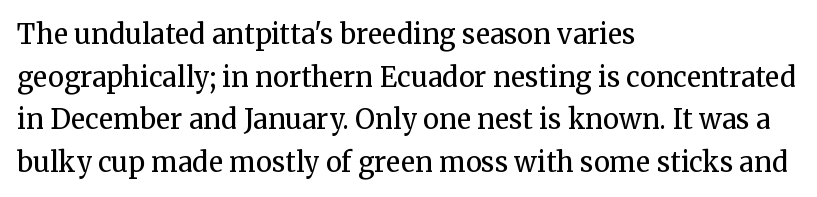
Q: Is the text bold? A: No.
Q: Is the text italic (slanted)? A: No, it is upright.
Q: Is the text underlined? A: No.
Q: How is the paragraph aligned? A: Left-aligned.
Q: Is the spacing between letters normal or unusually wide? A: Normal.
Q: Is the spacing between lines tight, normal or loose? A: Normal.
